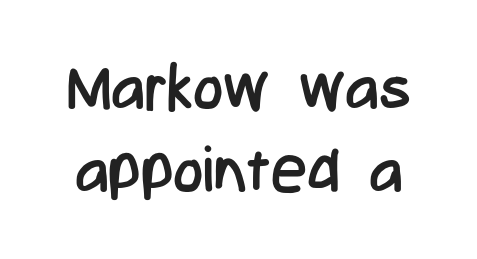
{"serif": "no", "italic": "no", "bold": "no", "weight": "regular", "width": "condensed", "stroke_contrast": "low", "x_height": "medium", "monospaced": "no", "underline": "no", "line_spacing": "normal", "line_spacing_ratio": 1.3, "letter_spacing": "normal", "letter_spacing_em": 0.0, "glyph_px": 64}
